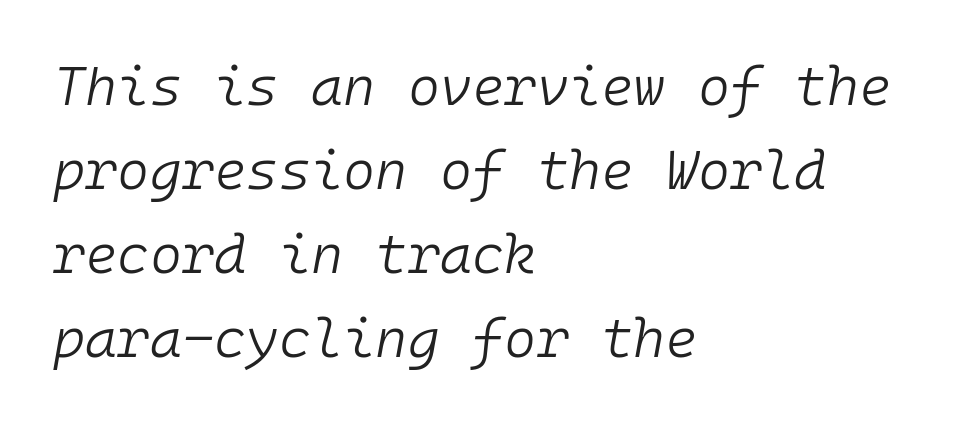
{"italic": "yes", "lean": "right", "slant_degrees": 10, "bold": "no", "weight": "light", "width": "normal", "stroke_contrast": "low", "x_height": "medium", "monospaced": "yes", "underline": "no", "align": "left", "line_spacing": "normal", "line_spacing_ratio": 1.53, "letter_spacing": "normal", "letter_spacing_em": 0.0, "glyph_px": 55}
